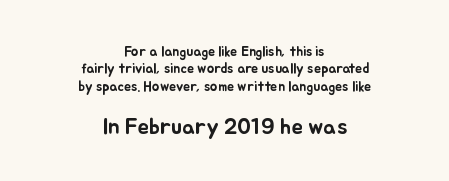
{"italic": "no", "underline": "no", "align": "center", "line_spacing_ratio": 1.24, "letter_spacing": "normal", "letter_spacing_em": 0.0, "larger_block": "second", "size_ratio": 1.64, "glyph_px": 23}
